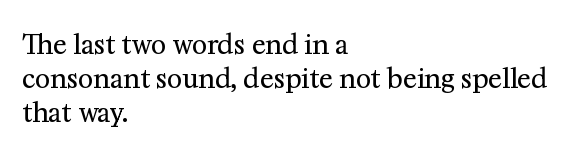
Q: Is the text bold? A: No.
Q: Is the text italic (slanted)? A: No, it is upright.
Q: Is the text underlined? A: No.
Q: How is the paragraph aligned? A: Left-aligned.
Q: Is the spacing between letters normal or unusually wide? A: Normal.
Q: Is the spacing between lines tight, normal or loose? A: Normal.
